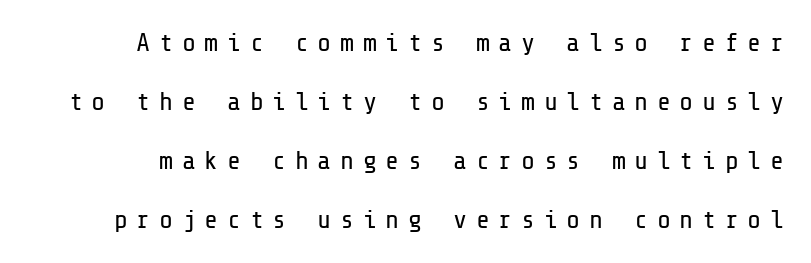
{"italic": "no", "bold": "no", "underline": "no", "line_spacing": "loose", "line_spacing_ratio": 2.27, "letter_spacing": "wide", "letter_spacing_em": 0.33, "glyph_px": 26}
